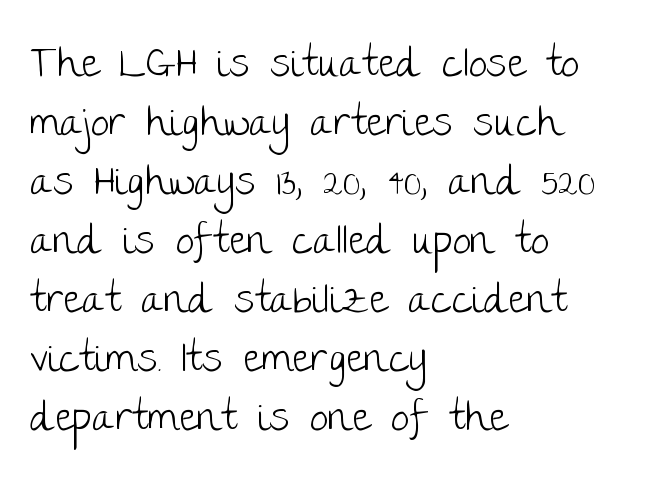
Unlike a traditional serif, this face leaves its strokes unadorned. Spacing verdict: proportional, widths tailored to each character. Lines of text with bare space underneath. Observe the ordinary spacing: letters are neighbours, not strangers. Baseline-to-baseline distance is the conventional proportion of letter height.
